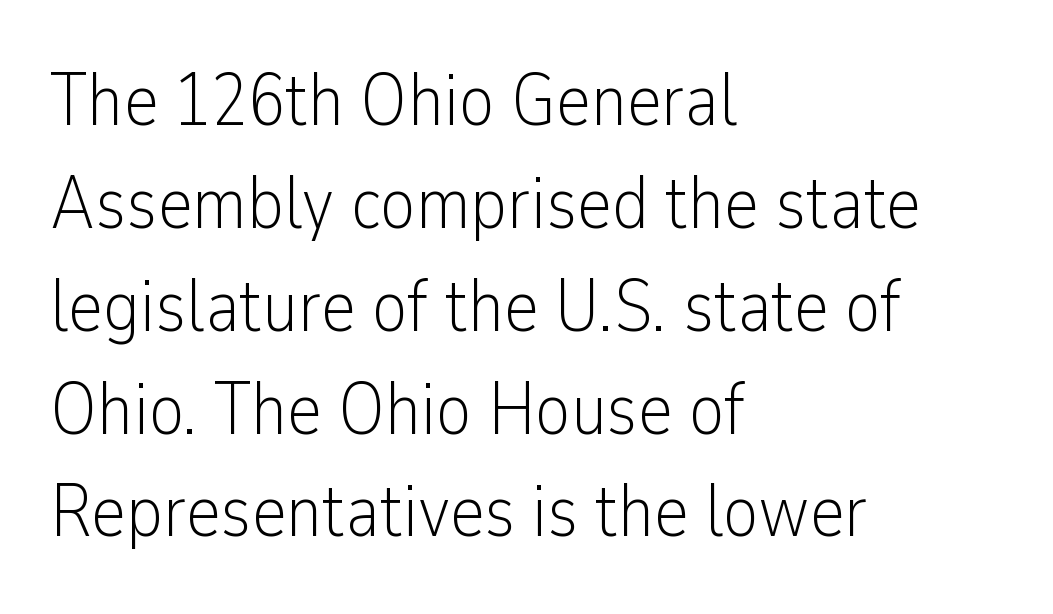
{"serif": "no", "italic": "no", "bold": "no", "weight": "light", "width": "condensed", "stroke_contrast": "low", "x_height": "medium", "monospaced": "no", "underline": "no", "align": "left", "line_spacing": "normal", "line_spacing_ratio": 1.39, "letter_spacing": "normal", "letter_spacing_em": 0.0, "glyph_px": 74}
